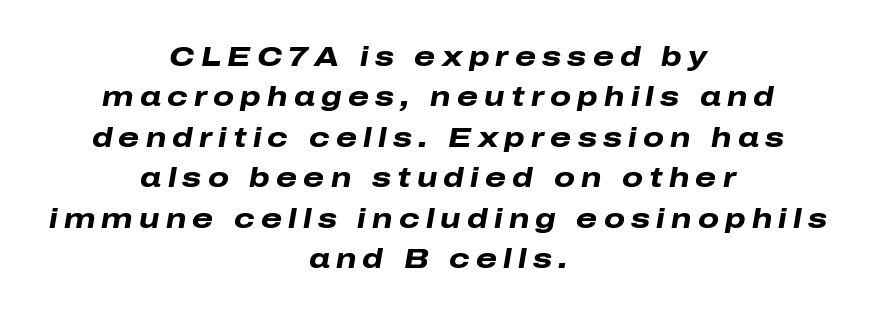
Glance below the letters and you will spot only blank space. Each word looks stretched out because of the extra space between its letters. The block of text has a typical density, with ordinary space between rows. Is the block centered? Yes — each line is placed symmetrically about the middle. The glyphs look as if they've been sheared to an angle. The glyphs have the mass of a bold cut.
